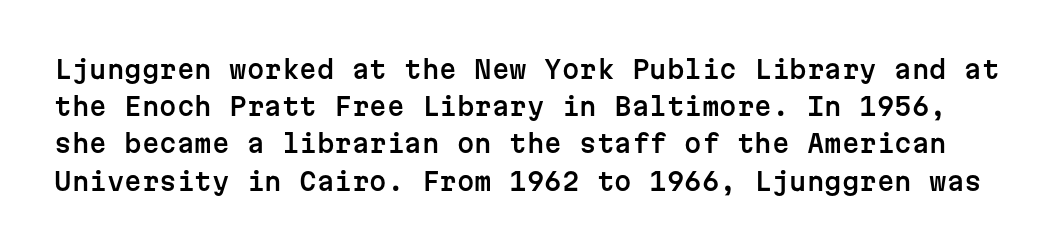
The image shows 25 px text type, upright; set normal line spacing (1.49x), normal letter spacing, not underlined.
